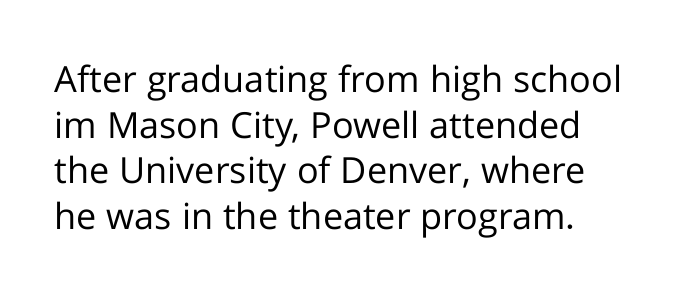
Q: Is the text bold? A: No.
Q: Is the text italic (slanted)? A: No, it is upright.
Q: Is the typeface a serif or a sans-serif typeface? A: Sans-serif.
Q: Is the text underlined? A: No.
Q: Is the spacing between letters normal or unusually wide? A: Normal.
Q: Is the spacing between lines tight, normal or loose? A: Normal.
Q: Width (condensed, normal, or wide)? A: Normal.
Q: Stroke contrast? A: Low.
Q: x-height? A: Medium.
Q: Monospaced? A: No.
